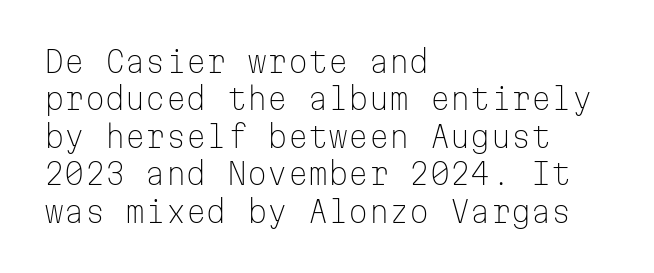
{"serif": "no", "italic": "no", "bold": "no", "weight": "light", "width": "normal", "stroke_contrast": "low", "x_height": "medium", "monospaced": "yes", "underline": "no", "align": "left", "line_spacing": "normal", "line_spacing_ratio": 1.29, "letter_spacing": "normal", "letter_spacing_em": 0.0, "glyph_px": 29}
